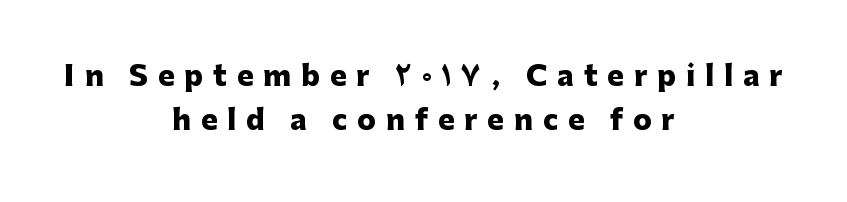
{"serif": "no", "italic": "no", "bold": "yes", "weight": "heavy", "width": "normal", "stroke_contrast": "low", "x_height": "medium", "monospaced": "no", "underline": "no", "align": "center", "line_spacing": "normal", "line_spacing_ratio": 1.58, "letter_spacing": "wide", "letter_spacing_em": 0.35, "glyph_px": 28}
